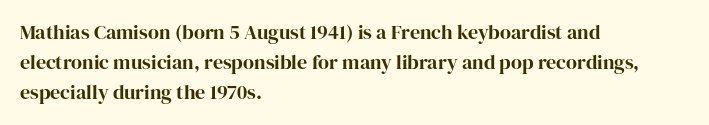
Q: Is the text italic (slanted)? A: No, it is upright.
Q: Is the text underlined? A: No.
Q: How is the paragraph aligned? A: Left-aligned.
Q: Is the spacing between letters normal or unusually wide? A: Normal.
Q: Is the spacing between lines tight, normal or loose? A: Normal.
